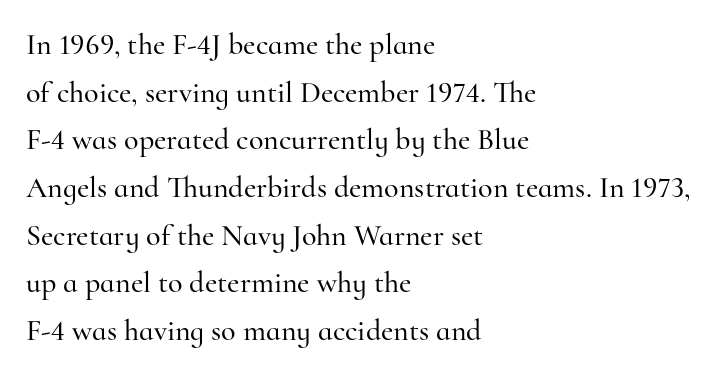
Posture: upright roman. Varying glyph widths throughout — classic text-font behaviour. Regarding leading, the lines here are spaced in the standard way. What stands out about the letter spacing? Nothing — it is the standard amount. A serif font was chosen for this passage.
